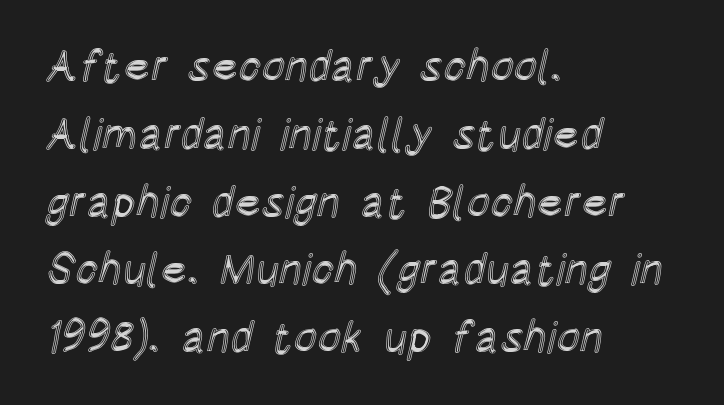
The image shows 44 px condensed type; set left-aligned, normal line spacing (1.54x), normal letter spacing, not underlined; a large x-height.
